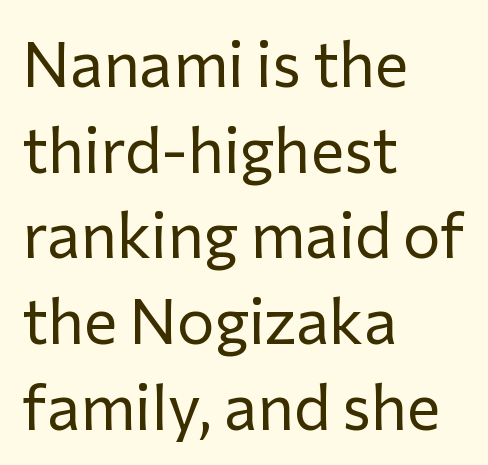
The image shows 63 px regular-weight sans-serif type, upright; set left-aligned, normal line spacing (1.36x), normal letter spacing, not underlined; low stroke contrast and a medium x-height.
